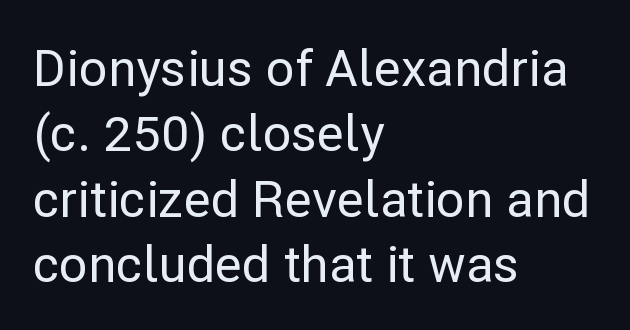
{"serif": "no", "italic": "no", "width": "normal", "stroke_contrast": "low", "x_height": "medium", "monospaced": "no", "underline": "no", "align": "left", "line_spacing": "normal", "line_spacing_ratio": 1.31, "letter_spacing": "normal", "letter_spacing_em": 0.0, "glyph_px": 50}
